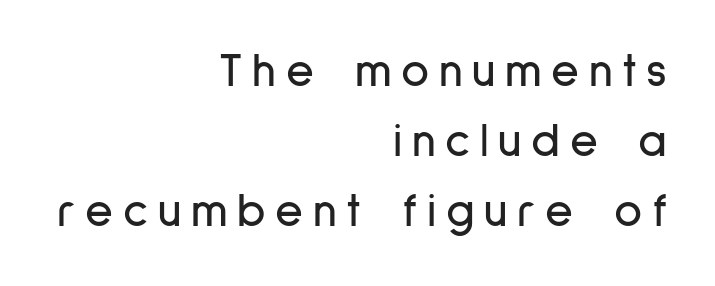
{"serif": "no", "italic": "no", "width": "condensed", "stroke_contrast": "low", "x_height": "medium", "monospaced": "no", "underline": "no", "align": "right", "line_spacing": "normal", "line_spacing_ratio": 1.46, "letter_spacing": "wide", "letter_spacing_em": 0.2, "glyph_px": 48}
